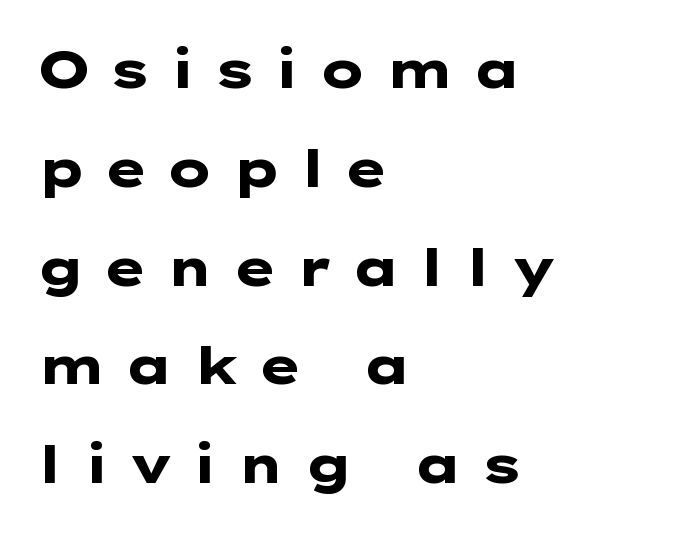
The image shows 52 px heavy, wide sans-serif type, upright; set left-aligned, loose line spacing (1.9x), unusually wide letter spacing (+0.33 em), not underlined; low stroke contrast and a medium x-height.
